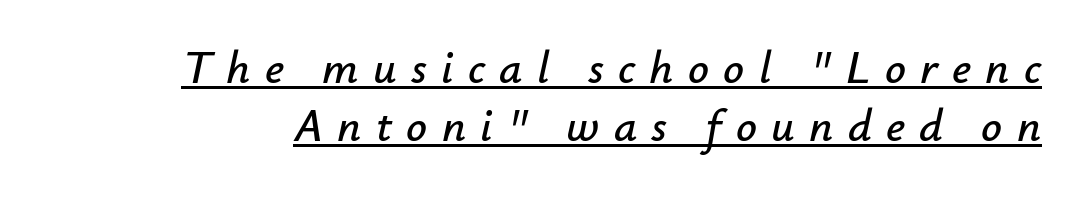
The letterforms stand isolated, each surrounded by extra space. Students, observe: this is what conventionally led text looks like. Looking at the ascenders, they clearly lean. A typographer would call this underscored text. Varying glyph widths throughout — classic text-font behaviour.
